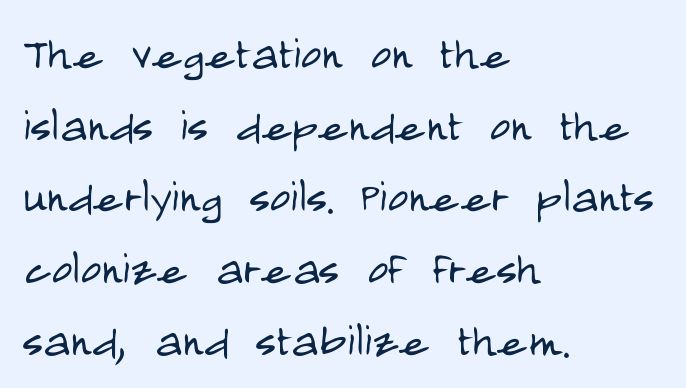
{"serif": "no", "italic": "no", "bold": "no", "weight": "light", "width": "condensed", "stroke_contrast": "low", "x_height": "large", "monospaced": "no", "underline": "no", "align": "left", "line_spacing": "normal", "line_spacing_ratio": 1.28, "letter_spacing": "normal", "letter_spacing_em": 0.0, "glyph_px": 56}
